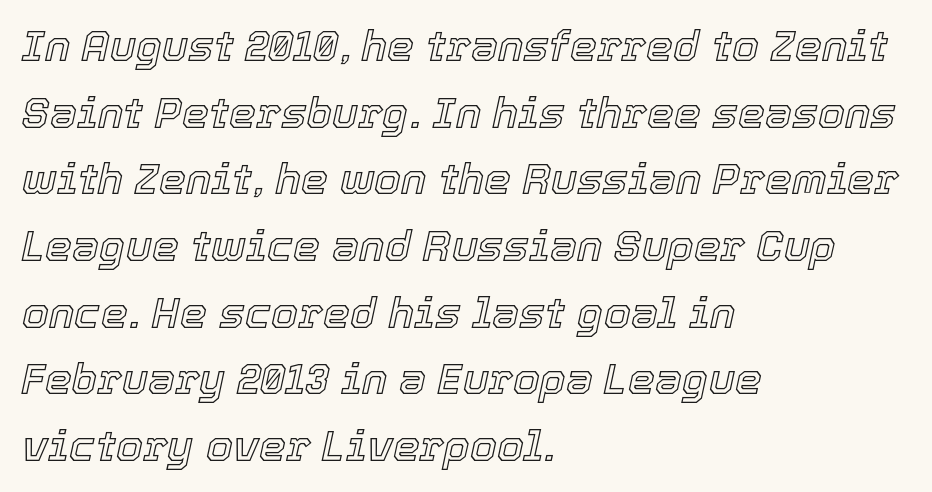
{"italic": "yes", "lean": "right", "slant_degrees": 12, "width": "normal", "x_height": "medium", "monospaced": "no", "underline": "no", "align": "left", "line_spacing": "normal", "line_spacing_ratio": 1.55, "letter_spacing": "normal", "letter_spacing_em": 0.0, "glyph_px": 43}
